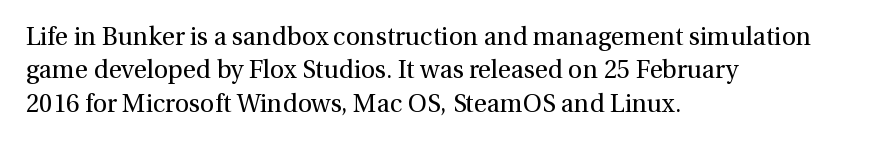
Q: Is the text bold? A: No.
Q: Is the text italic (slanted)? A: No, it is upright.
Q: Is the text underlined? A: No.
Q: How is the paragraph aligned? A: Left-aligned.
Q: Is the spacing between letters normal or unusually wide? A: Normal.
Q: Is the spacing between lines tight, normal or loose? A: Normal.
